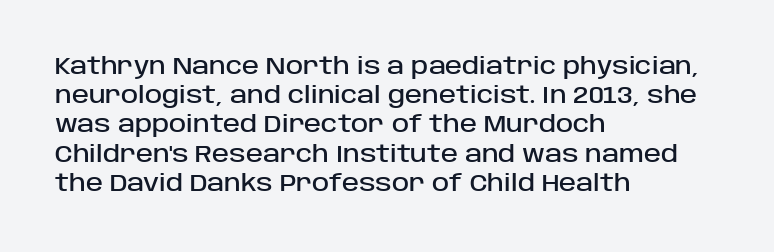
{"italic": "no", "underline": "no", "align": "left", "line_spacing": "normal", "line_spacing_ratio": 1.27, "letter_spacing": "normal", "letter_spacing_em": 0.0, "glyph_px": 23}
